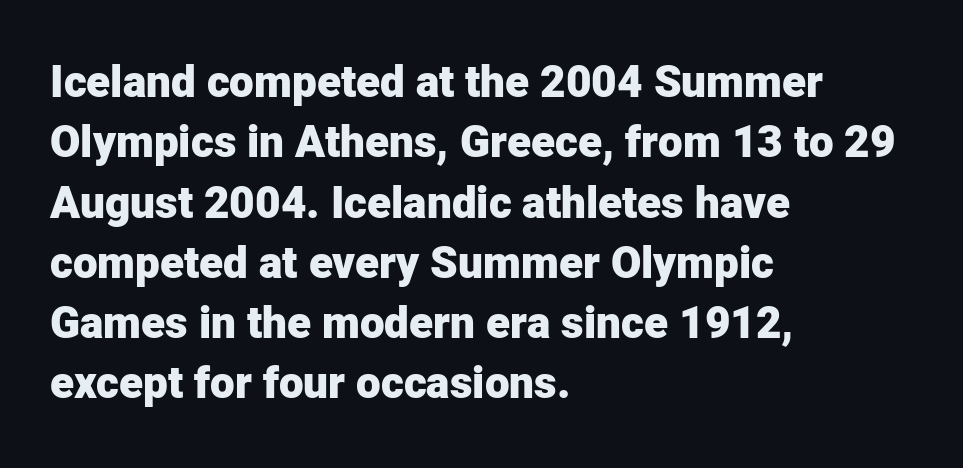
Q: Is the text bold? A: Yes.
Q: Is the text italic (slanted)? A: No, it is upright.
Q: Is the typeface a serif or a sans-serif typeface? A: Sans-serif.
Q: Is the text underlined? A: No.
Q: How is the paragraph aligned? A: Left-aligned.
Q: Is the spacing between letters normal or unusually wide? A: Normal.
Q: Is the spacing between lines tight, normal or loose? A: Normal.
Q: Width (condensed, normal, or wide)? A: Normal.
Q: Stroke contrast? A: Low.
Q: x-height? A: Medium.
Q: Monospaced? A: No.
